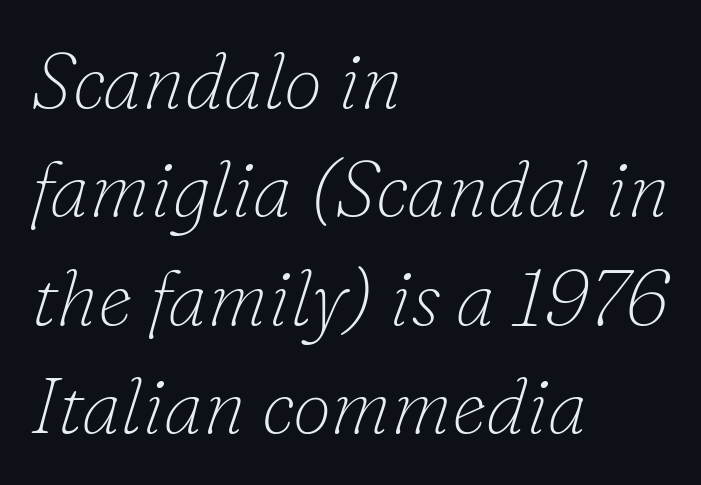
Q: Is the text bold? A: No.
Q: Is the text italic (slanted)? A: Yes, it leans right by about 16 degrees.
Q: Is the typeface a serif or a sans-serif typeface? A: Serif.
Q: Is the text underlined? A: No.
Q: How is the paragraph aligned? A: Left-aligned.
Q: Is the spacing between letters normal or unusually wide? A: Normal.
Q: Is the spacing between lines tight, normal or loose? A: Normal.
Q: Width (condensed, normal, or wide)? A: Normal.
Q: Stroke contrast? A: Low.
Q: x-height? A: Small.
Q: Monospaced? A: No.
